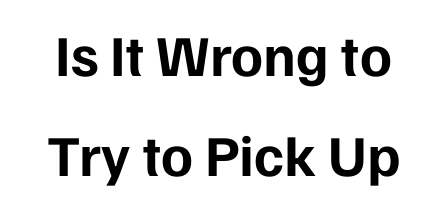
Q: Is the text bold? A: Yes.
Q: Is the text italic (slanted)? A: No, it is upright.
Q: Is the typeface a serif or a sans-serif typeface? A: Sans-serif.
Q: Is the text underlined? A: No.
Q: Is the spacing between letters normal or unusually wide? A: Normal.
Q: Width (condensed, normal, or wide)? A: Normal.
Q: Stroke contrast? A: Low.
Q: x-height? A: Medium.
Q: Monospaced? A: No.
